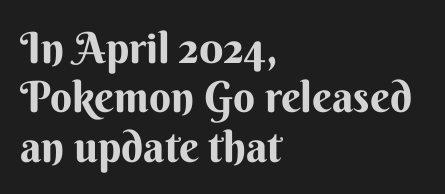
Q: Is the text italic (slanted)? A: No, it is upright.
Q: Is the typeface a serif or a sans-serif typeface? A: Sans-serif.
Q: Is the text underlined? A: No.
Q: How is the paragraph aligned? A: Left-aligned.
Q: Is the spacing between letters normal or unusually wide? A: Normal.
Q: Is the spacing between lines tight, normal or loose? A: Tight.
Q: Width (condensed, normal, or wide)? A: Normal.
Q: Stroke contrast? A: Medium.
Q: x-height? A: Small.
Q: Monospaced? A: No.
